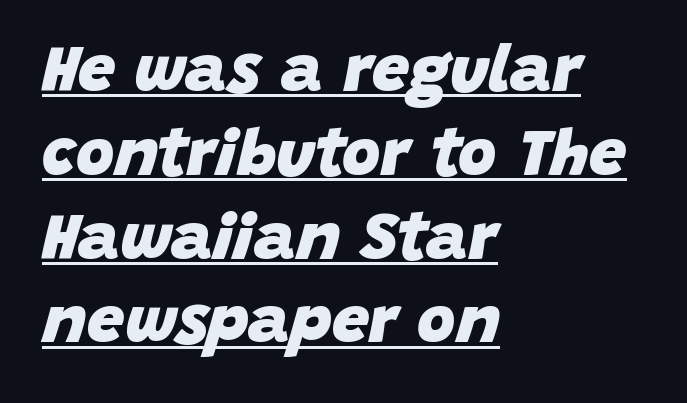
{"italic": "yes", "lean": "right", "slant_degrees": 15, "bold": "yes", "weight": "heavy", "width": "normal", "stroke_contrast": "low", "x_height": "large", "monospaced": "no", "underline": "yes", "align": "left", "line_spacing": "normal", "line_spacing_ratio": 1.27, "letter_spacing": "normal", "letter_spacing_em": 0.0, "glyph_px": 66}
